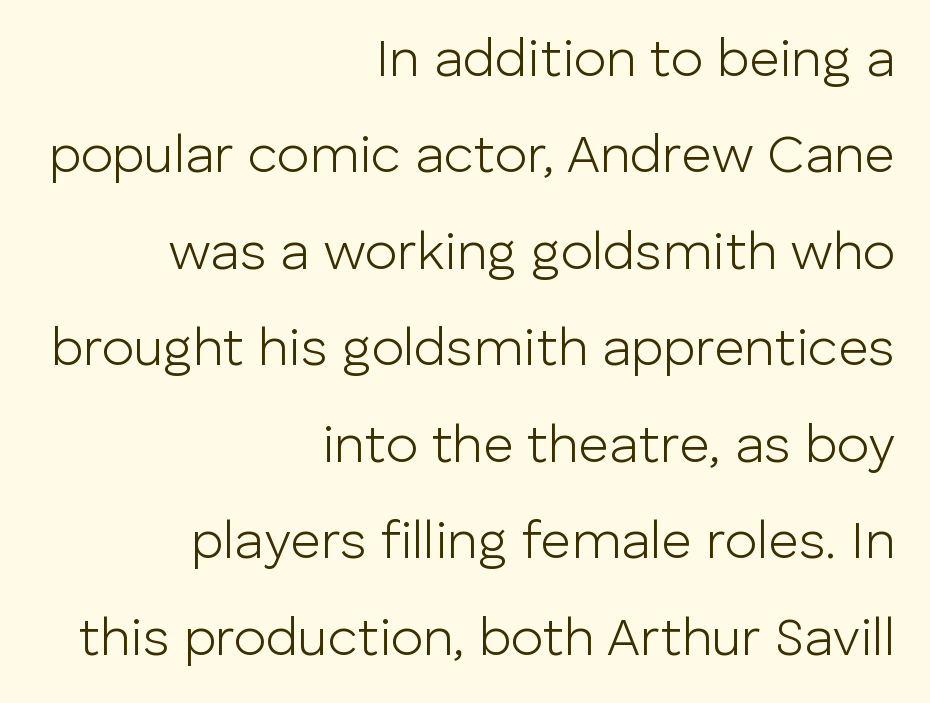
Leftover space on each line is placed entirely before the opening word. No feet cap the strokes, marking this as sans-serif type. A roman cut, with each character standing at attention. The rendering uses natural spacing where letterforms have individual widths. Quick note: underline off. Stroke thickness stays within the range of a standard reading face or lighter.
